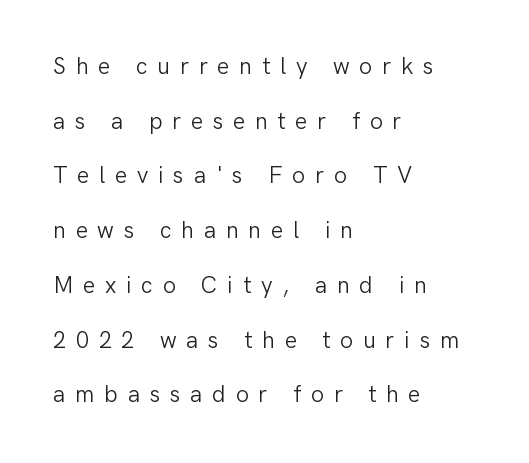
The image shows 23 px text type, upright; set left-aligned, loose line spacing (2.38x), unusually wide letter spacing (+0.43 em), not underlined.
